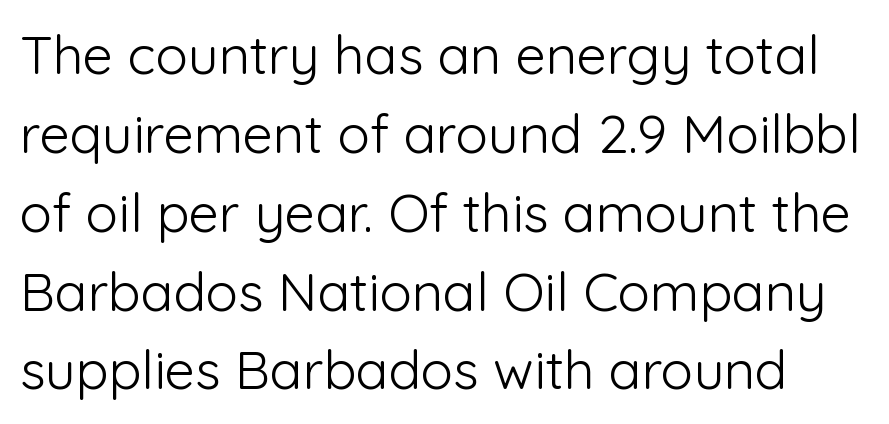
{"serif": "no", "italic": "no", "bold": "no", "weight": "light", "width": "normal", "stroke_contrast": "low", "x_height": "medium", "monospaced": "no", "underline": "no", "line_spacing": "normal", "line_spacing_ratio": 1.46, "letter_spacing": "normal", "letter_spacing_em": 0.0, "glyph_px": 54}
